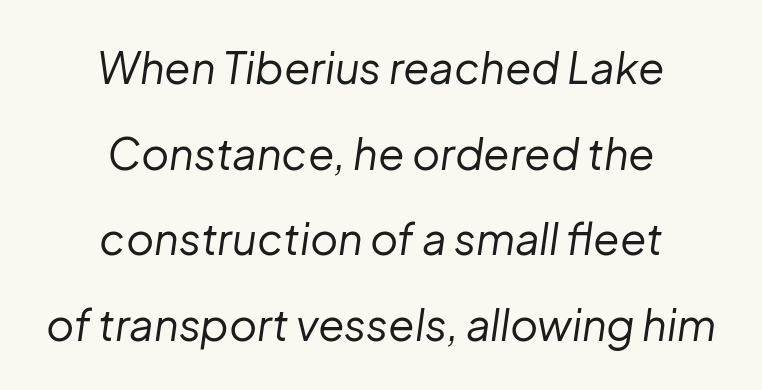
Q: Is the text bold? A: No.
Q: Is the text italic (slanted)? A: Yes, it leans right by about 8 degrees.
Q: Is the text underlined? A: No.
Q: How is the paragraph aligned? A: Centered.
Q: Is the spacing between letters normal or unusually wide? A: Normal.
Q: Is the spacing between lines tight, normal or loose? A: Loose.
Q: Width (condensed, normal, or wide)? A: Normal.
Q: Stroke contrast? A: Low.
Q: x-height? A: Medium.
Q: Monospaced? A: No.
